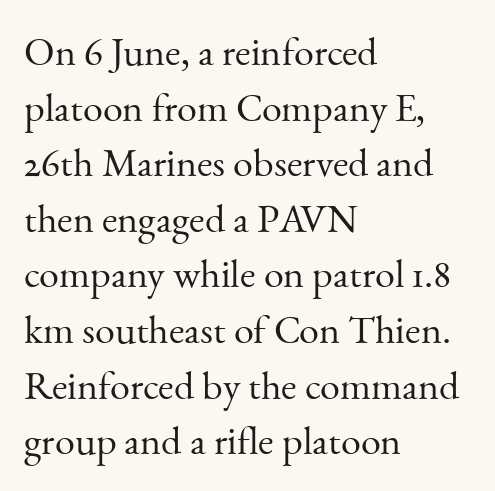
Q: Is the text bold? A: No.
Q: Is the text italic (slanted)? A: No, it is upright.
Q: Is the typeface a serif or a sans-serif typeface? A: Serif.
Q: Is the text underlined? A: No.
Q: How is the paragraph aligned? A: Left-aligned.
Q: Is the spacing between letters normal or unusually wide? A: Normal.
Q: Is the spacing between lines tight, normal or loose? A: Normal.
Q: Width (condensed, normal, or wide)? A: Normal.
Q: Stroke contrast? A: Medium.
Q: x-height? A: Small.
Q: Monospaced? A: No.
